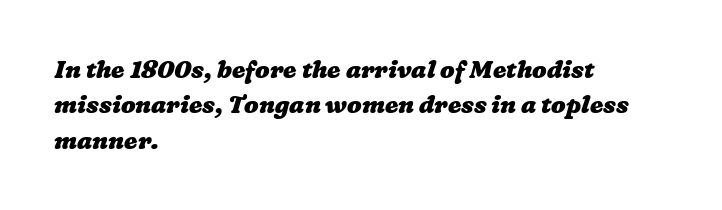
The image shows 24 px bold type; set left-aligned, normal line spacing (1.47x), normal letter spacing, not underlined.
